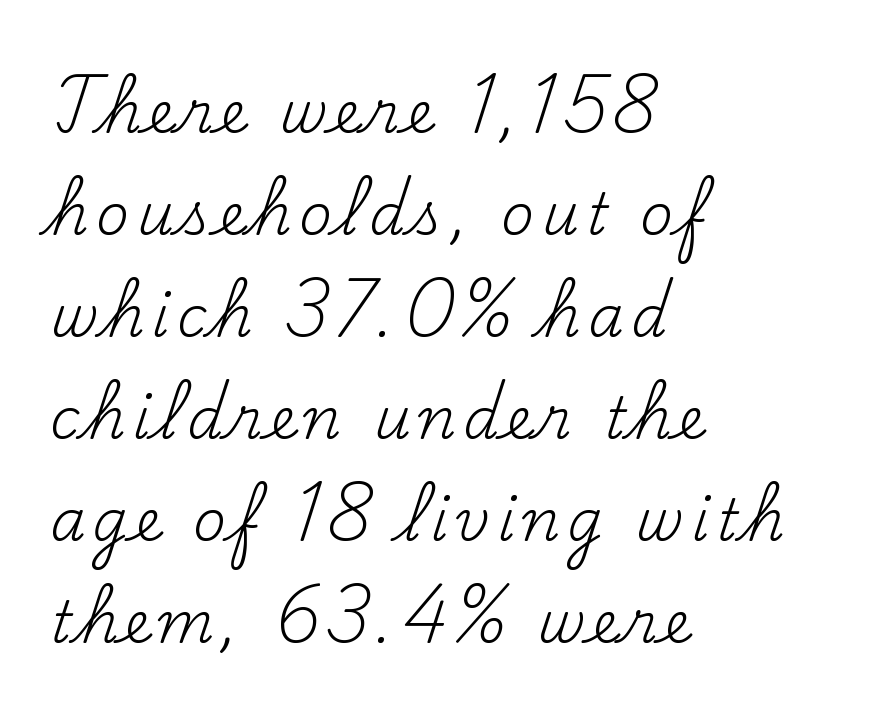
{"serif": "yes", "bold": "no", "weight": "regular", "width": "normal", "stroke_contrast": "medium", "x_height": "small", "monospaced": "no", "underline": "no", "align": "left", "line_spacing_ratio": 1.79, "glyph_px": 57}
